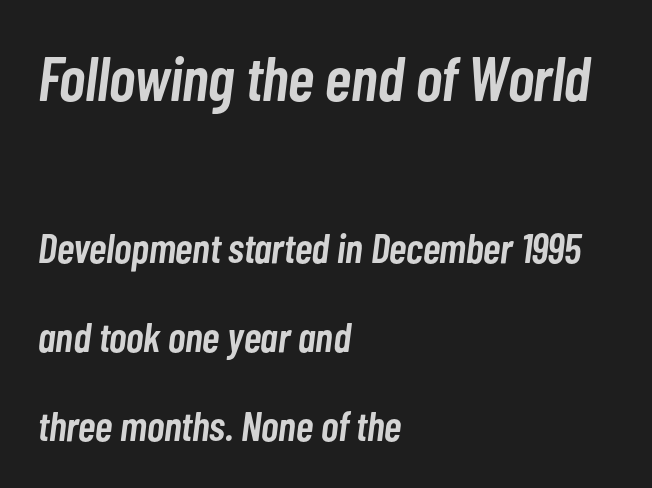
Q: Is the text bold? A: Semi-bold.
Q: Is the text italic (slanted)? A: Yes, it leans right by about 7 degrees.
Q: Is the text underlined? A: No.
Q: How is the paragraph aligned? A: Left-aligned.
Q: Is the spacing between letters normal or unusually wide? A: Normal.
Q: Is the spacing between lines tight, normal or loose? A: Loose.
Q: Which block of text is set in a larger size, the first (top) or the second (bottom)? A: The first (top) one.
Q: Width (condensed, normal, or wide)? A: Condensed.
Q: Stroke contrast? A: Low.
Q: x-height? A: Medium.
Q: Monospaced? A: No.
